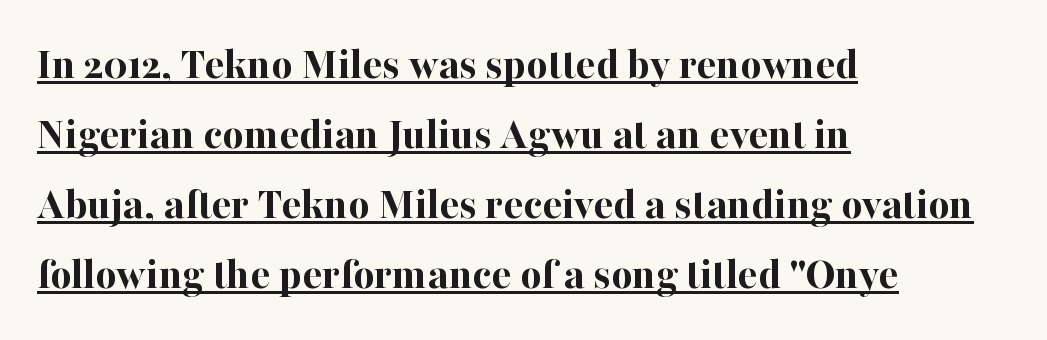
Q: Is the text bold? A: Yes.
Q: Is the text italic (slanted)? A: No, it is upright.
Q: Is the typeface a serif or a sans-serif typeface? A: Serif.
Q: Is the text underlined? A: Yes.
Q: How is the paragraph aligned? A: Left-aligned.
Q: Is the spacing between letters normal or unusually wide? A: Normal.
Q: Is the spacing between lines tight, normal or loose? A: Normal.
Q: Width (condensed, normal, or wide)? A: Normal.
Q: Stroke contrast? A: High.
Q: x-height? A: Medium.
Q: Monospaced? A: No.
